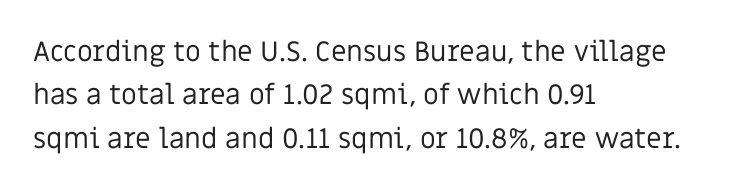
The image shows 28 px regular-weight sans-serif type, upright; set left-aligned, normal line spacing (1.55x), normal letter spacing, not underlined; low stroke contrast and a large x-height.
